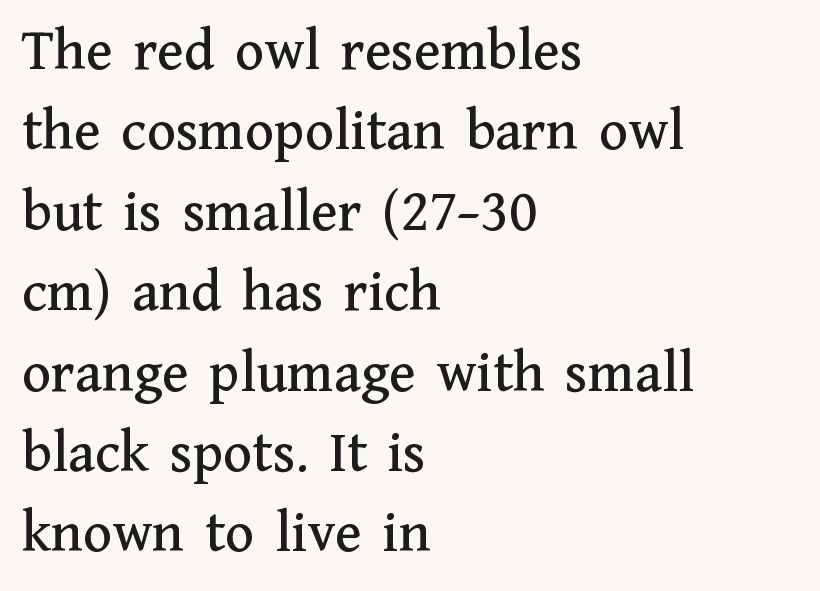
Q: Is the text italic (slanted)? A: No, it is upright.
Q: Is the typeface a serif or a sans-serif typeface? A: Serif.
Q: Is the text underlined? A: No.
Q: How is the paragraph aligned? A: Left-aligned.
Q: Is the spacing between letters normal or unusually wide? A: Normal.
Q: Is the spacing between lines tight, normal or loose? A: Normal.
Q: Width (condensed, normal, or wide)? A: Normal.
Q: Stroke contrast? A: Medium.
Q: x-height? A: Medium.
Q: Monospaced? A: No.
